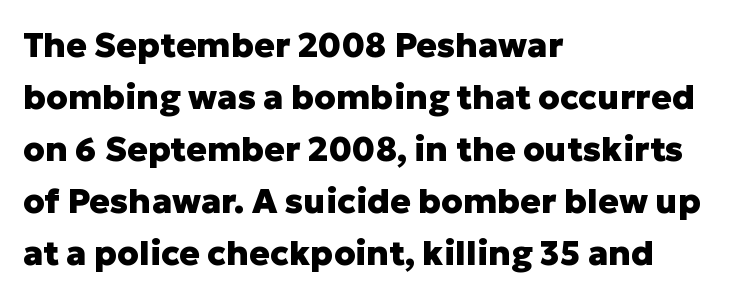
Stroke thickness is high; the sample reads as a true bold. Spacing verdict: proportional, widths tailored to each character. The strip under each line holds only bare page. The type is set solid horizontally, with unmodified tracking.
